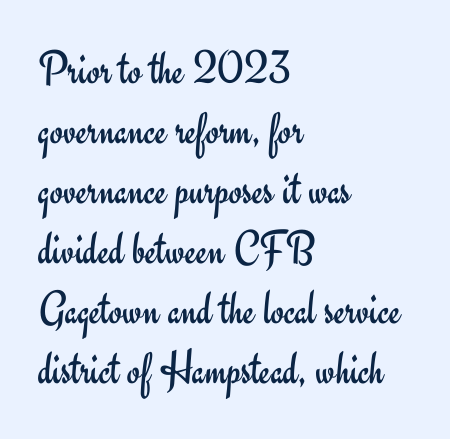
The passage is arranged the way most books set body copy — flush left. The zone under the glyphs is completely vacant. The rendering shows plain stroke endings on the letterforms — a sans-serif design. The font is comparable to plain body text, perhaps lighter. There is no visible air inserted between adjacent glyphs.
